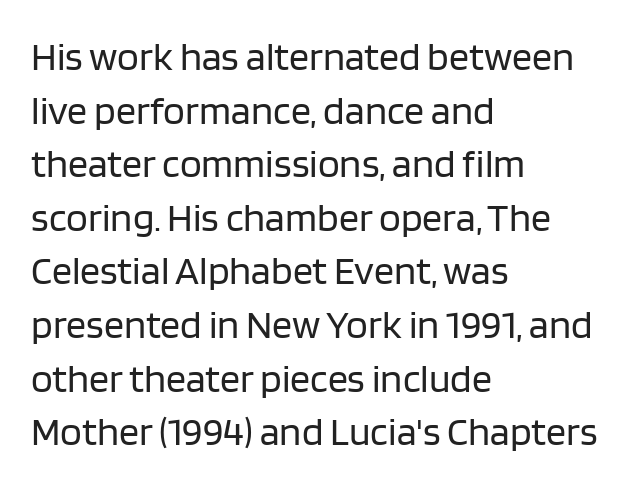
This rendering uses left alignment, leaving the right contour irregular. Decoration check: the copy has no underline. Note the varied advance widths — an 'i' is clearly narrower than an 'm'. Letter spacing: default.
